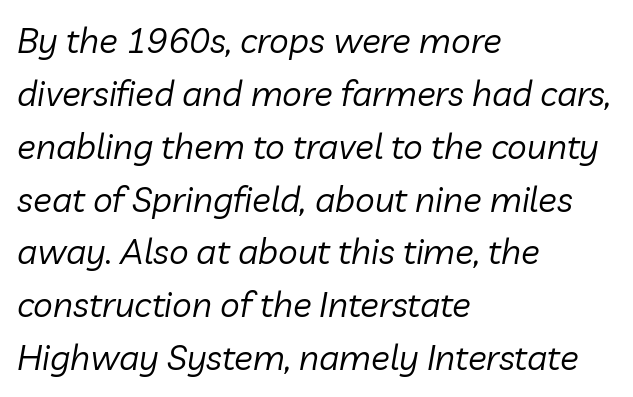
Q: Is the text bold? A: No.
Q: Is the text italic (slanted)? A: Yes, it leans right by about 10 degrees.
Q: Is the text underlined? A: No.
Q: How is the paragraph aligned? A: Left-aligned.
Q: Is the spacing between letters normal or unusually wide? A: Normal.
Q: Is the spacing between lines tight, normal or loose? A: Normal.
Q: Width (condensed, normal, or wide)? A: Normal.
Q: Stroke contrast? A: Low.
Q: x-height? A: Medium.
Q: Monospaced? A: No.
